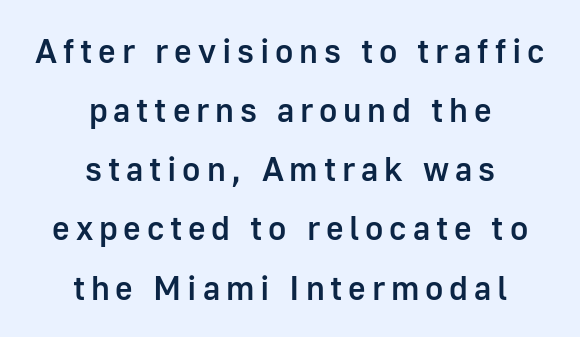
Q: Is the text bold? A: Semi-bold.
Q: Is the text italic (slanted)? A: No, it is upright.
Q: Is the typeface a serif or a sans-serif typeface? A: Sans-serif.
Q: Is the text underlined? A: No.
Q: How is the paragraph aligned? A: Centered.
Q: Width (condensed, normal, or wide)? A: Normal.
Q: Stroke contrast? A: Low.
Q: x-height? A: Medium.
Q: Monospaced? A: No.
